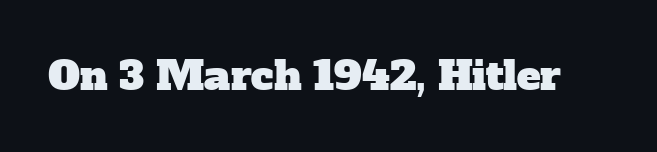
{"serif": "yes", "width": "normal", "stroke_contrast": "low", "x_height": "medium", "monospaced": "no", "underline": "no", "letter_spacing": "normal", "letter_spacing_em": 0.0, "glyph_px": 40}
